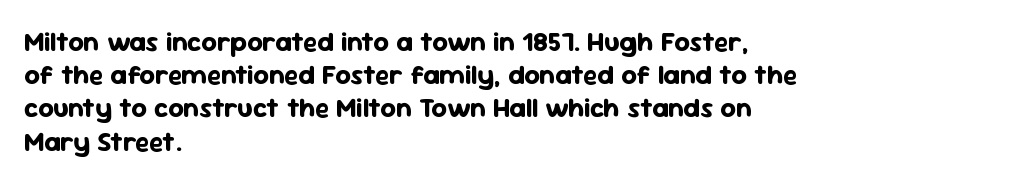
{"italic": "no", "bold": "yes", "underline": "no", "align": "left", "line_spacing_ratio": 1.23, "letter_spacing": "normal", "letter_spacing_em": 0.0, "glyph_px": 27}
